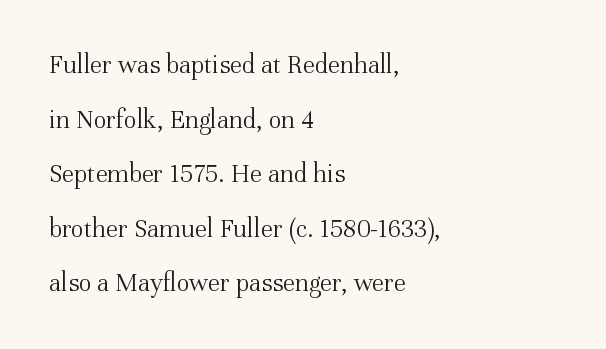
Q: Is the text bold? A: No.
Q: Is the text italic (slanted)? A: No, it is upright.
Q: Is the text underlined? A: No.
Q: How is the paragraph aligned? A: Left-aligned.
Q: Is the spacing between letters normal or unusually wide? A: Normal.
Q: Is the spacing between lines tight, normal or loose? A: Loose.
